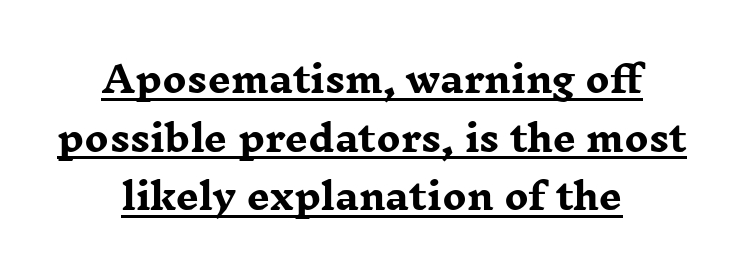
{"serif": "yes", "italic": "no", "bold": "yes", "weight": "heavy", "width": "wide", "stroke_contrast": "low", "x_height": "medium", "monospaced": "no", "underline": "yes", "align": "center", "line_spacing": "normal", "line_spacing_ratio": 1.63, "letter_spacing": "normal", "letter_spacing_em": 0.0, "glyph_px": 36}
